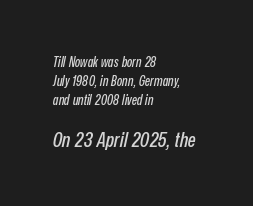
Q: Is the text italic (slanted)? A: Yes, it leans right by about 12 degrees.
Q: Is the text underlined? A: No.
Q: How is the paragraph aligned? A: Left-aligned.
Q: Is the spacing between letters normal or unusually wide? A: Normal.
Q: Is the spacing between lines tight, normal or loose? A: Normal.
Q: Which block of text is set in a larger size, the first (top) or the second (bottom)? A: The second (bottom) one.
